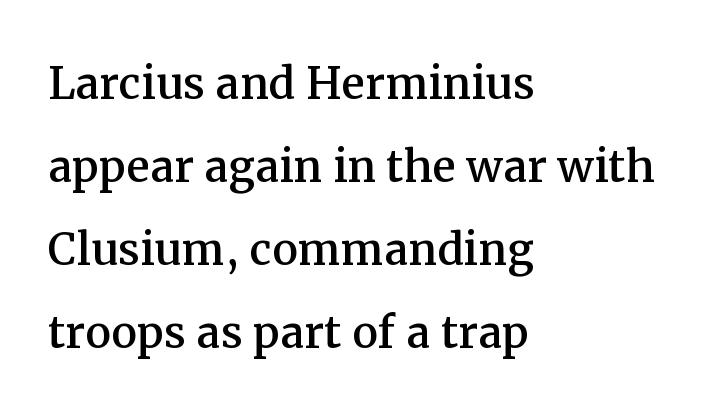
Reading down the column, the eye jumps a familiar distance to each next line. Letters rest on an invisible, unmarked baseline. A roman cut, with each character standing at attention. Which margin do the lines hug? The left one — the right edge is uneven. The tracking reads as untouched default to a designer's eye.
